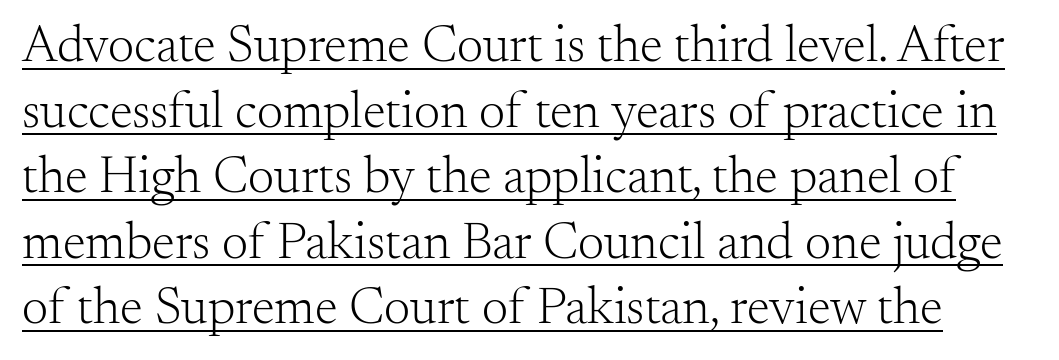
No italicization has been applied; the sample stays upright. Classification — serif. Note the varied advance widths — an 'i' is clearly narrower than an 'm'. Does a line run under the words? Yes, clearly. Short note: letters normally spaced.
